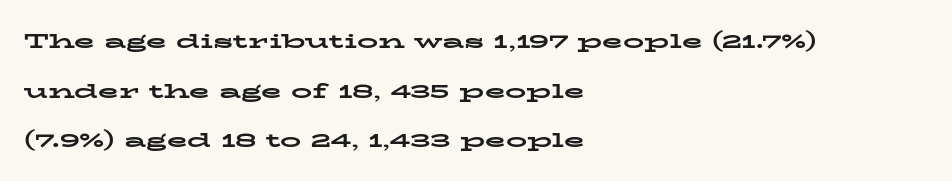
The image shows 21 px bold type, upright; set left-aligned, loose line spacing (2.36x), normal letter spacing, not underlined.
